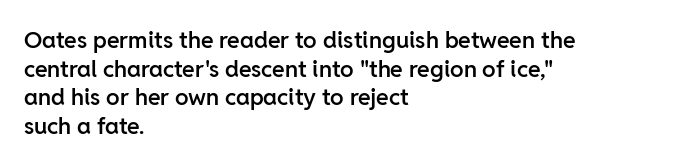
The specimen omits any rule beneath the text block's lines. The type sits square on the baseline with zero lean. This block has exactly the height ordinary leading produces. Does extra space separate the letters? No, they use regular spacing.
